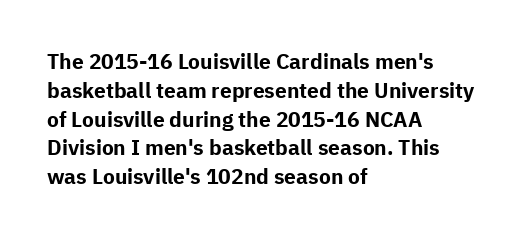
The image shows 21 px bold type, upright; set left-aligned, normal line spacing (1.37x), normal letter spacing, not underlined.
